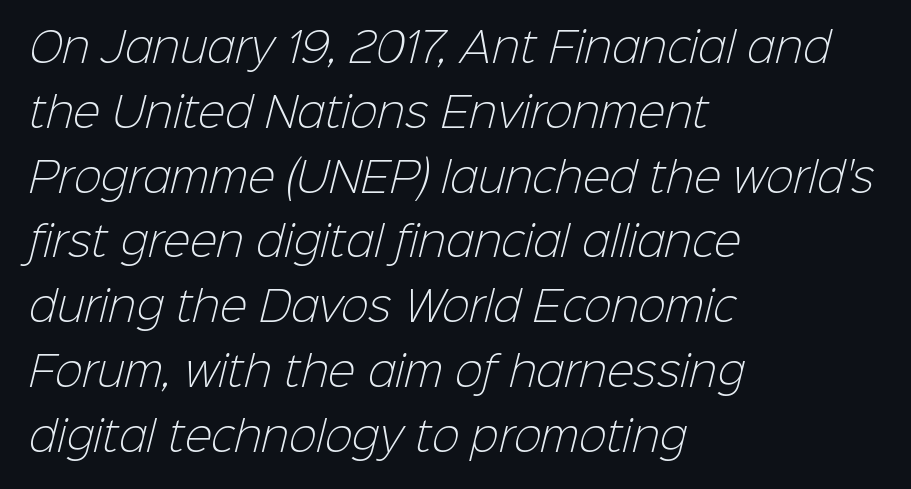
The weight tops out at a normal text grade. Glance below the letters and you will spot only blank space. Varying glyph widths throughout — classic text-font behaviour. Does the leading feel generous? No, just average.
